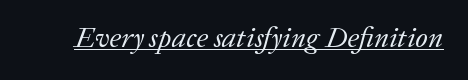
Q: Is the text bold? A: No.
Q: Is the text italic (slanted)? A: Yes, it leans right by about 20 degrees.
Q: Is the typeface a serif or a sans-serif typeface? A: Serif.
Q: Is the text underlined? A: Yes.
Q: Is the spacing between letters normal or unusually wide? A: Normal.
Q: Width (condensed, normal, or wide)? A: Normal.
Q: Stroke contrast? A: Low.
Q: x-height? A: Medium.
Q: Monospaced? A: No.
